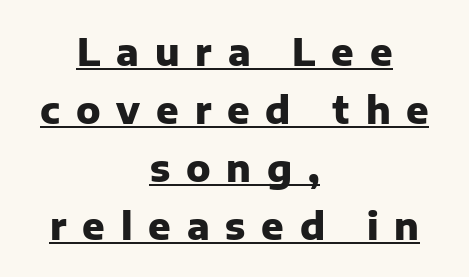
{"serif": "no", "italic": "no", "bold": "yes", "weight": "heavy", "width": "normal", "stroke_contrast": "low", "x_height": "medium", "monospaced": "no", "underline": "yes", "align": "center", "line_spacing": "normal", "line_spacing_ratio": 1.57, "letter_spacing": "wide", "letter_spacing_em": 0.43, "glyph_px": 37}
